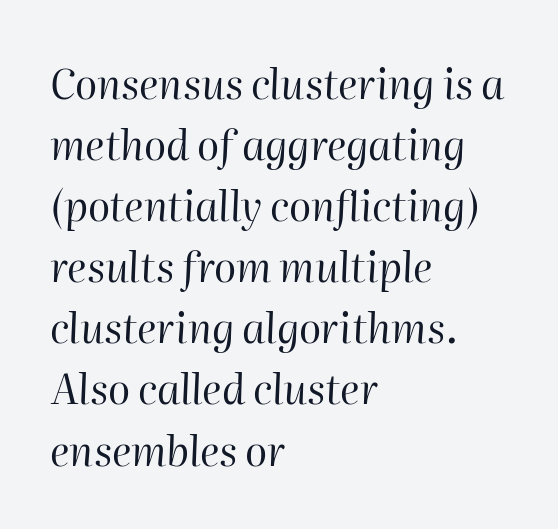
The image shows 41 px regular-weight type, italic (leaning right); set left-aligned, normal line spacing (1.49x), normal letter spacing, not underlined; high stroke contrast and a medium x-height.
